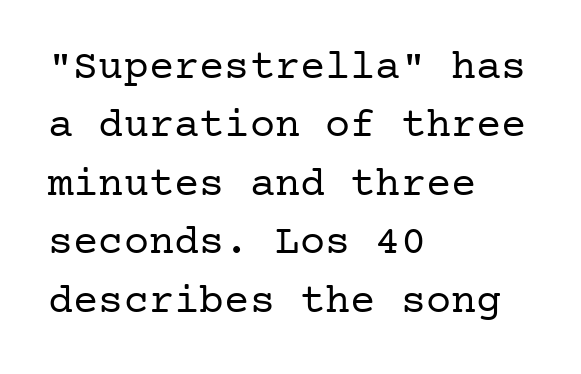
The image shows 42 px regular-weight serif type, upright; set left-aligned, normal line spacing (1.39x), normal letter spacing, not underlined; low stroke contrast and a medium x-height.
